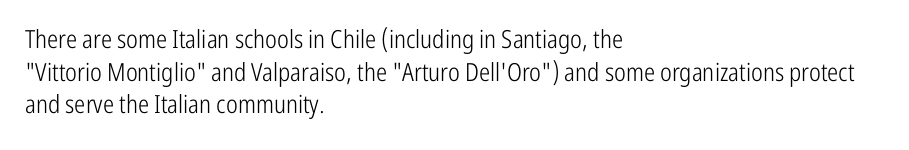
{"italic": "no", "bold": "no", "underline": "no", "align": "left", "line_spacing": "normal", "line_spacing_ratio": 1.31, "letter_spacing": "normal", "letter_spacing_em": 0.0, "glyph_px": 25}
